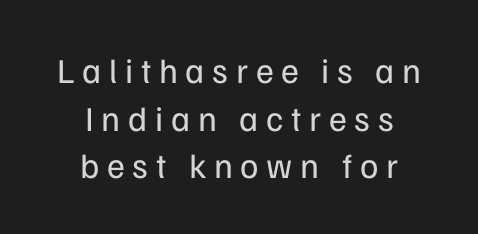
The image shows 35 px regular-weight sans-serif type, upright; set centered, normal line spacing (1.36x), unusually wide letter spacing (+0.22 em), not underlined; low stroke contrast and a medium x-height.
